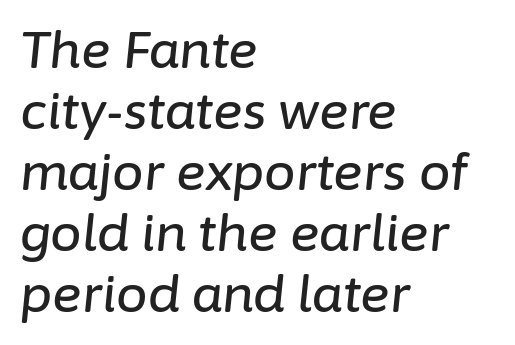
{"italic": "yes", "lean": "right", "slant_degrees": 6, "width": "normal", "stroke_contrast": "low", "x_height": "medium", "monospaced": "no", "underline": "no", "align": "left", "line_spacing_ratio": 1.22, "letter_spacing": "normal", "letter_spacing_em": 0.0, "glyph_px": 50}
